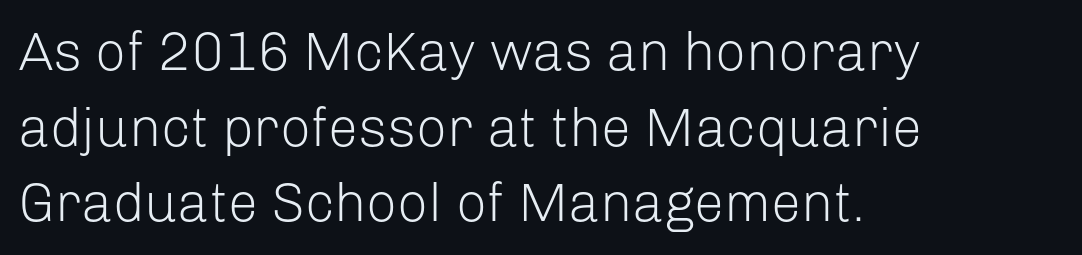
{"serif": "no", "italic": "no", "bold": "no", "weight": "light", "width": "normal", "stroke_contrast": "low", "x_height": "medium", "monospaced": "no", "underline": "no", "align": "left", "line_spacing": "normal", "line_spacing_ratio": 1.4, "letter_spacing": "normal", "letter_spacing_em": 0.0, "glyph_px": 54}
